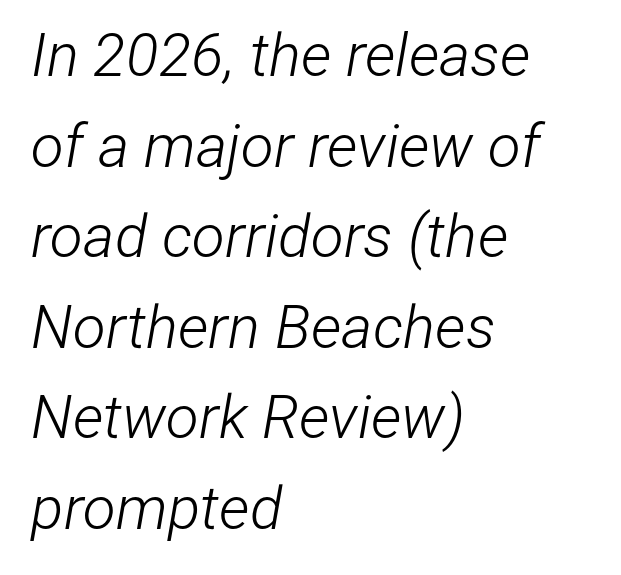
Q: Is the text bold? A: No.
Q: Is the text italic (slanted)? A: Yes, it leans right by about 12 degrees.
Q: Is the text underlined? A: No.
Q: How is the paragraph aligned? A: Left-aligned.
Q: Is the spacing between letters normal or unusually wide? A: Normal.
Q: Is the spacing between lines tight, normal or loose? A: Normal.
Q: Width (condensed, normal, or wide)? A: Condensed.
Q: Stroke contrast? A: Low.
Q: x-height? A: Medium.
Q: Monospaced? A: No.
